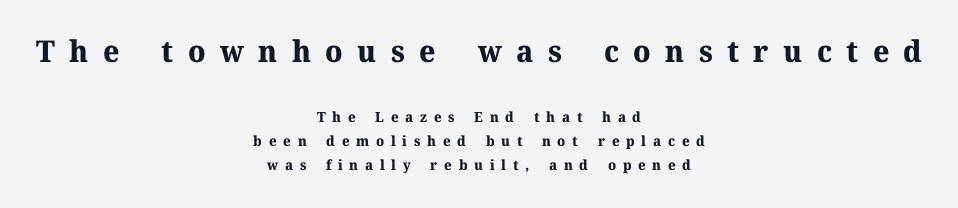
{"serif": "yes", "italic": "no", "bold": "yes", "weight": "bold", "width": "normal", "stroke_contrast": "medium", "x_height": "medium", "monospaced": "no", "underline": "no", "align": "center", "line_spacing_ratio": 1.73, "letter_spacing": "wide", "letter_spacing_em": 0.48, "larger_block": "first", "size_ratio": 2.14, "glyph_px": 30}
